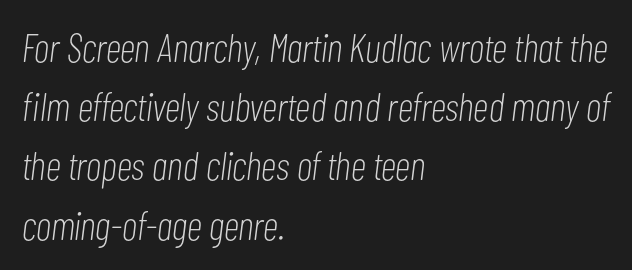
The image shows 40 px light, condensed type, italic (leaning right); set left-aligned, normal line spacing (1.48x), normal letter spacing, not underlined; low stroke contrast and a medium x-height.
